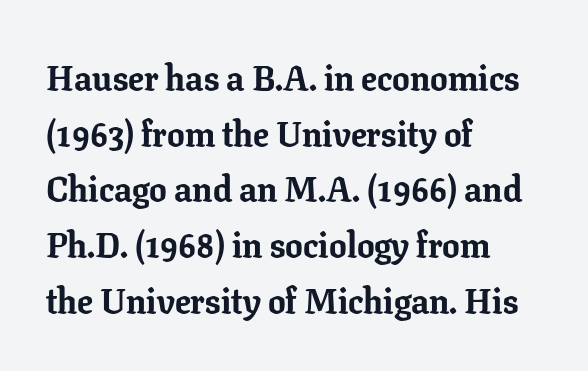
Q: Is the text bold? A: Yes.
Q: Is the text italic (slanted)? A: No, it is upright.
Q: Is the typeface a serif or a sans-serif typeface? A: Serif.
Q: Is the text underlined? A: No.
Q: How is the paragraph aligned? A: Left-aligned.
Q: Is the spacing between letters normal or unusually wide? A: Normal.
Q: Is the spacing between lines tight, normal or loose? A: Normal.
Q: Width (condensed, normal, or wide)? A: Normal.
Q: Stroke contrast? A: Low.
Q: x-height? A: Medium.
Q: Monospaced? A: No.
